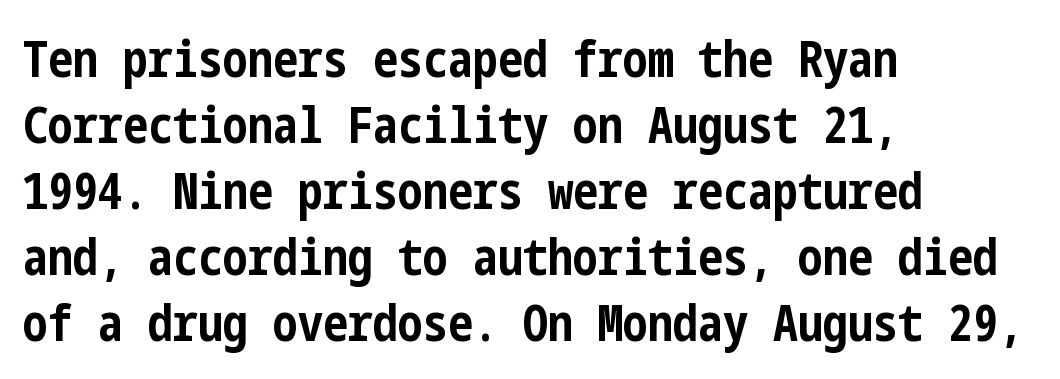
{"serif": "no", "italic": "no", "bold": "yes", "weight": "bold", "width": "condensed", "stroke_contrast": "low", "x_height": "medium", "underline": "no", "align": "left", "line_spacing": "normal", "line_spacing_ratio": 1.32, "letter_spacing": "normal", "letter_spacing_em": 0.0, "glyph_px": 50}
